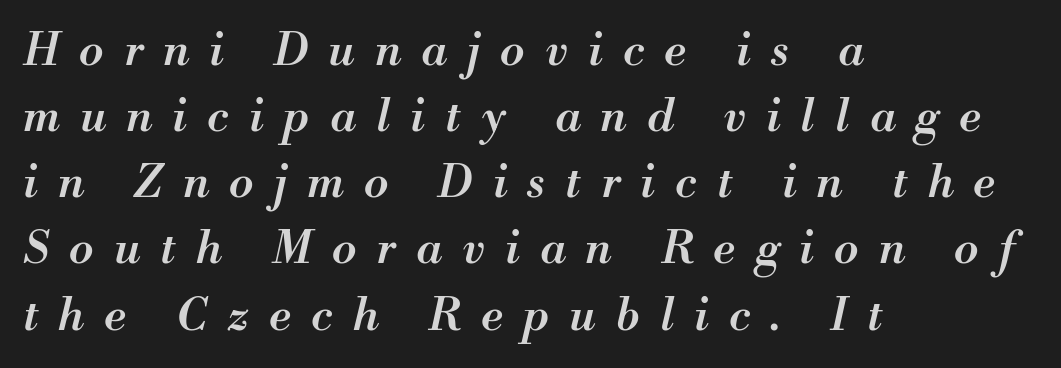
The image shows 45 px semibold type, italic (leaning right); set left-aligned, normal line spacing (1.47x), unusually wide letter spacing (+0.45 em), not underlined; medium stroke contrast and a small x-height.
